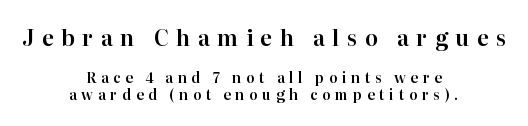
Q: Is the text italic (slanted)? A: No, it is upright.
Q: Is the text underlined? A: No.
Q: How is the paragraph aligned? A: Centered.
Q: Is the spacing between letters normal or unusually wide? A: Unusually wide.
Q: Is the spacing between lines tight, normal or loose? A: Normal.
Q: Which block of text is set in a larger size, the first (top) or the second (bottom)? A: The first (top) one.
